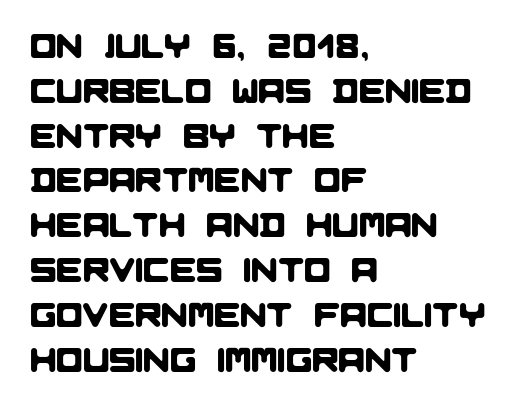
The image shows 35 px sans-serif type; set left-aligned, normal line spacing (1.28x), normal letter spacing, not underlined; low stroke contrast and a large x-height.
